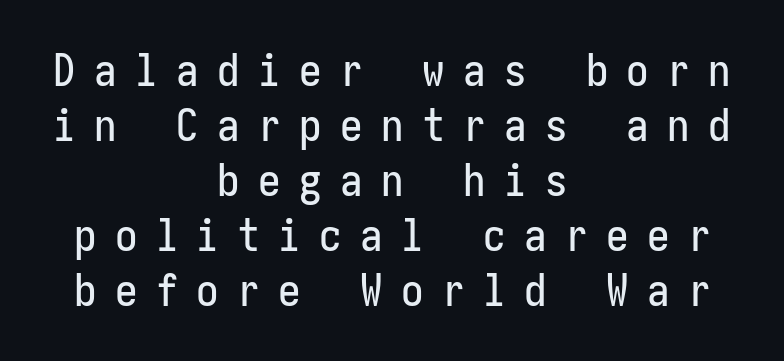
{"serif": "no", "italic": "no", "width": "condensed", "stroke_contrast": "low", "x_height": "medium", "underline": "no", "align": "center", "line_spacing_ratio": 1.22, "letter_spacing": "wide", "letter_spacing_em": 0.41, "glyph_px": 45}
